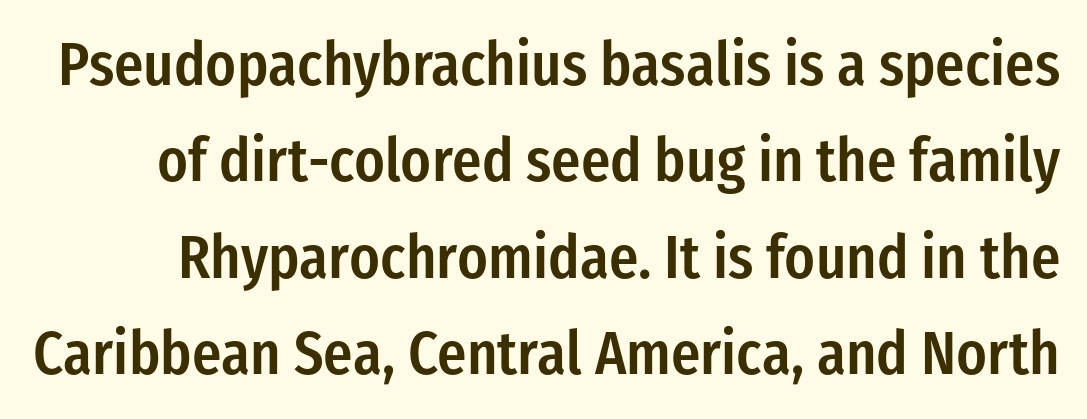
Q: Is the text bold? A: Semi-bold.
Q: Is the text italic (slanted)? A: No, it is upright.
Q: Is the typeface a serif or a sans-serif typeface? A: Sans-serif.
Q: Is the text underlined? A: No.
Q: Is the spacing between letters normal or unusually wide? A: Normal.
Q: Is the spacing between lines tight, normal or loose? A: Normal.
Q: Width (condensed, normal, or wide)? A: Condensed.
Q: Stroke contrast? A: Low.
Q: x-height? A: Medium.
Q: Monospaced? A: No.
